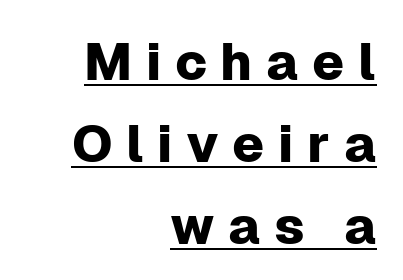
The rendering shows plain stroke endings on the letterforms — a sans-serif design. The line texture is sparse and dotted thanks to wide tracking. The face used here is proportionally spaced, like ordinary book or web type. Every stem runs plumb, perpendicular to the baseline. Successive baselines arrive at the customary interval. Underline: present.
